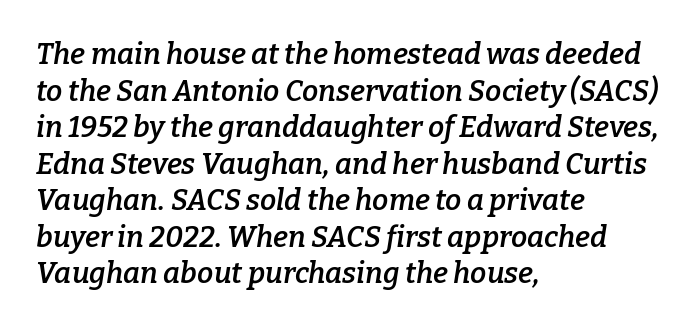
The image shows 29 px semibold serif type, italic (leaning right); set left-aligned, normal line spacing (1.26x), normal letter spacing, not underlined; low stroke contrast and a medium x-height.
